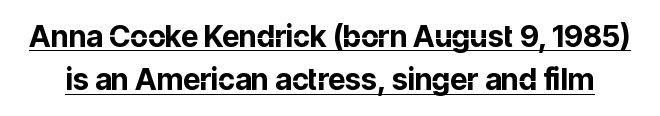
The image shows 30 px bold sans-serif type, upright; set normal line spacing (1.45x), normal letter spacing, underlined; low stroke contrast and a medium x-height.
